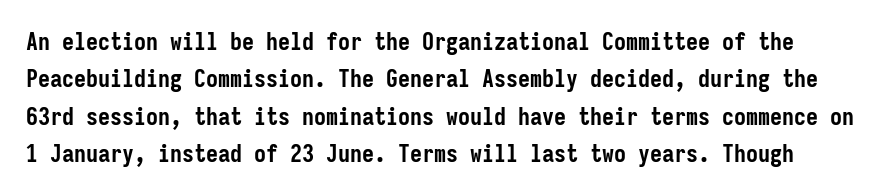
Here the glyphs are tracked normally, forming tight word shapes. Each row of text sits above clean, open space. The lettering stays uniformly vertical, giving the passage a roman look. Horizontal bands of white between lines are of average thickness.
